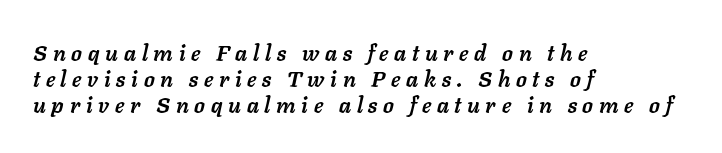
The image shows 22 px bold type, italic (leaning right); set left-aligned, line spacing 1.18x, unusually wide letter spacing (+0.26 em), not underlined.
